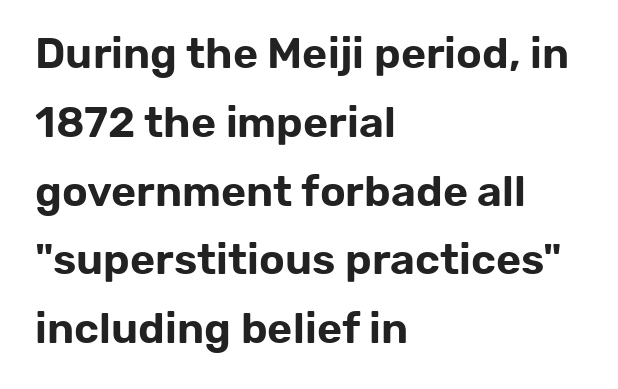
{"serif": "no", "italic": "no", "width": "normal", "stroke_contrast": "low", "x_height": "medium", "monospaced": "no", "underline": "no", "align": "left", "line_spacing": "normal", "line_spacing_ratio": 1.6, "letter_spacing": "normal", "letter_spacing_em": 0.0, "glyph_px": 43}
